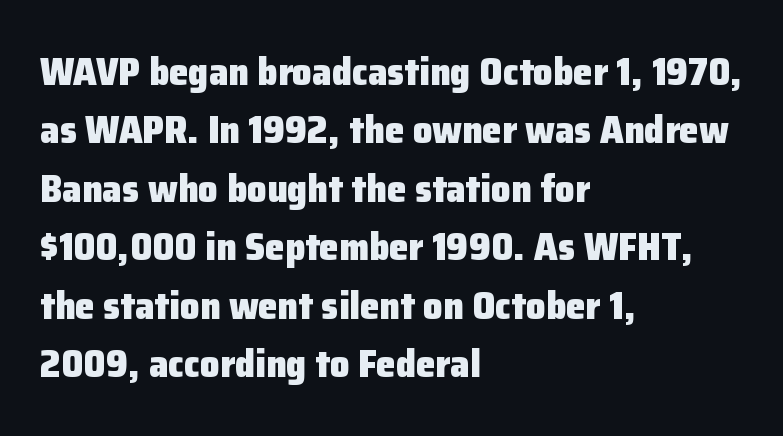
Q: Is the text bold? A: Yes.
Q: Is the text italic (slanted)? A: No, it is upright.
Q: Is the typeface a serif or a sans-serif typeface? A: Sans-serif.
Q: Is the text underlined? A: No.
Q: How is the paragraph aligned? A: Left-aligned.
Q: Is the spacing between letters normal or unusually wide? A: Normal.
Q: Is the spacing between lines tight, normal or loose? A: Normal.
Q: Width (condensed, normal, or wide)? A: Normal.
Q: Stroke contrast? A: Low.
Q: x-height? A: Medium.
Q: Monospaced? A: No.
